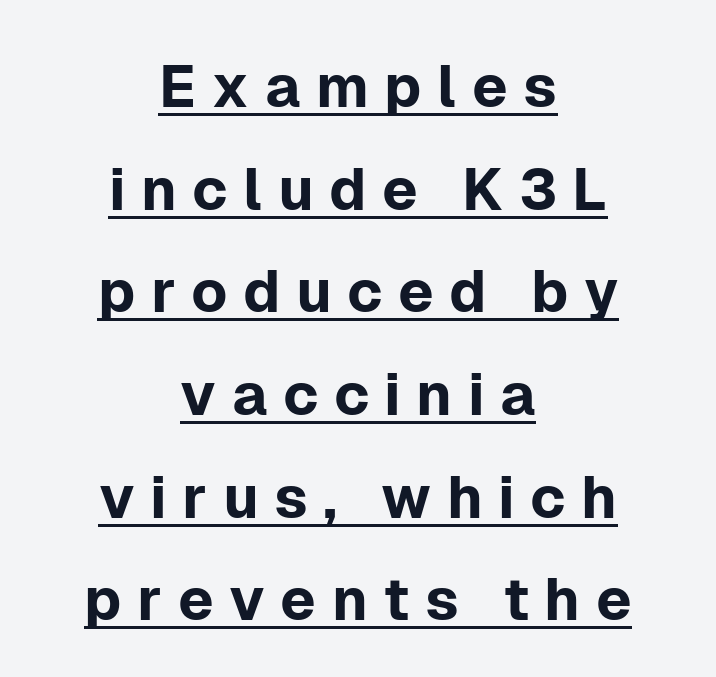
Q: Is the text italic (slanted)? A: No, it is upright.
Q: Is the typeface a serif or a sans-serif typeface? A: Sans-serif.
Q: Is the text underlined? A: Yes.
Q: How is the paragraph aligned? A: Centered.
Q: Is the spacing between letters normal or unusually wide? A: Unusually wide.
Q: Width (condensed, normal, or wide)? A: Normal.
Q: Stroke contrast? A: Low.
Q: x-height? A: Medium.
Q: Monospaced? A: No.
